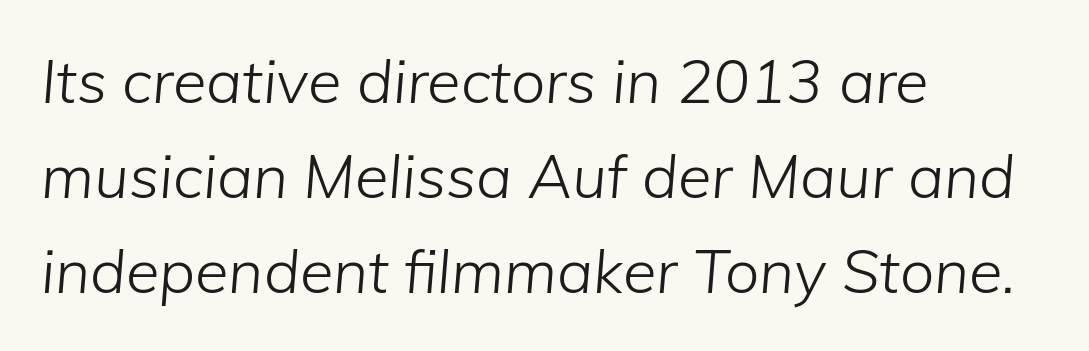
The specimen reads as italic at a glance. Visually the block forms a straight wall on the left and a jagged coastline on the right. Type without underlining. Heaviness? Minimal to ordinary, like unemphasized prose. A typesetter would call this leading conventional body-copy spacing.
